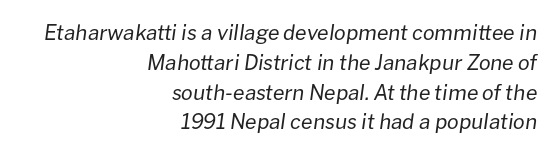
Q: Is the text bold? A: No.
Q: Is the text italic (slanted)? A: Yes, it leans right by about 8 degrees.
Q: Is the text underlined? A: No.
Q: How is the paragraph aligned? A: Right-aligned.
Q: Is the spacing between letters normal or unusually wide? A: Normal.
Q: Is the spacing between lines tight, normal or loose? A: Normal.
